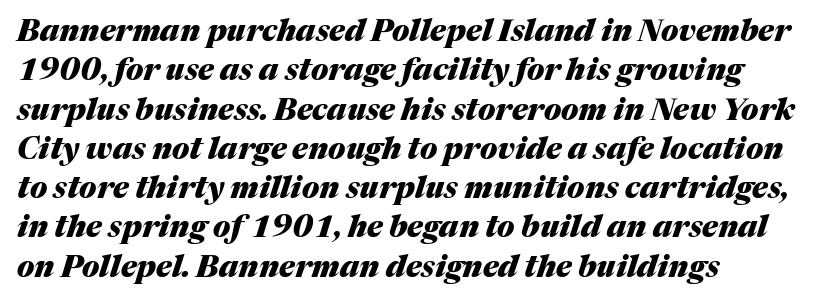
The image shows 30 px heavy type, italic (leaning right); set left-aligned, normal line spacing (1.31x), normal letter spacing, not underlined; medium stroke contrast and a medium x-height.
